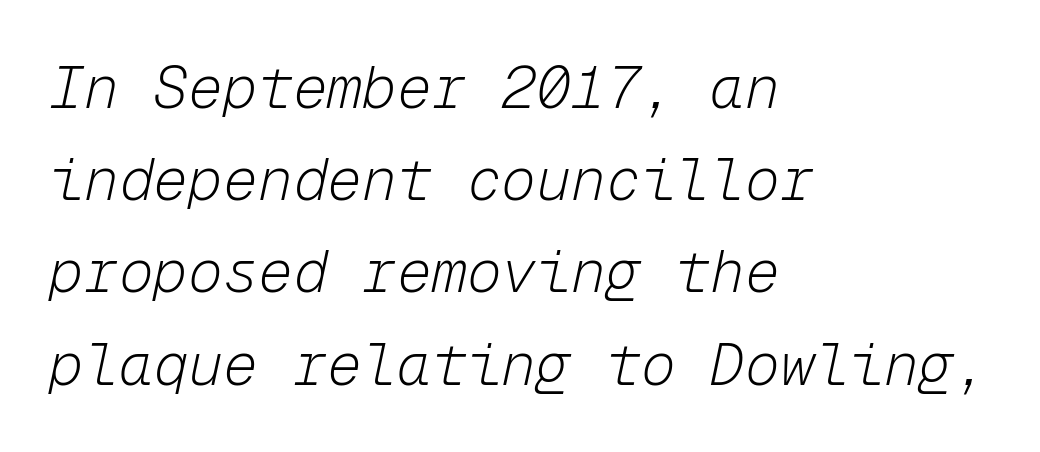
These lines keep a tight, regular rhythm from letter to letter. The face used here has a pronounced slope to its letters. Lines of text with bare space underneath. Each letter, wide or thin by design, is forced into the same width here.
